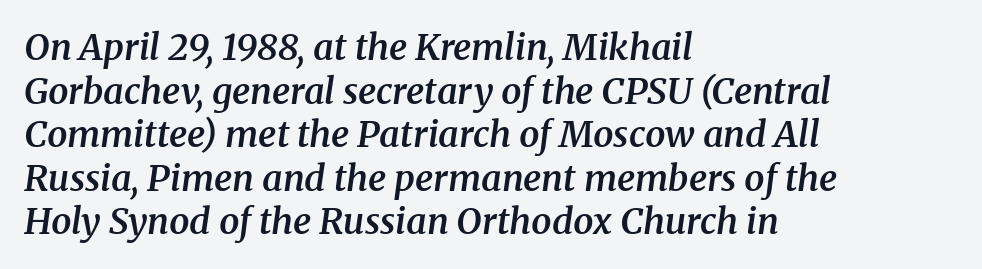
The image shows 36 px semibold serif type, italic (leaning right); set left-aligned, line spacing 1.21x, normal letter spacing, not underlined; medium stroke contrast and a medium x-height.
